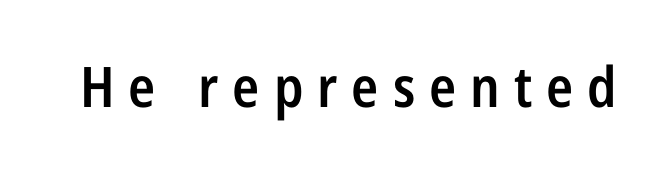
Q: Is the text bold? A: Semi-bold.
Q: Is the text italic (slanted)? A: No, it is upright.
Q: Is the typeface a serif or a sans-serif typeface? A: Sans-serif.
Q: Is the text underlined? A: No.
Q: Is the spacing between letters normal or unusually wide? A: Unusually wide.
Q: Width (condensed, normal, or wide)? A: Condensed.
Q: Stroke contrast? A: Low.
Q: x-height? A: Medium.
Q: Monospaced? A: No.
